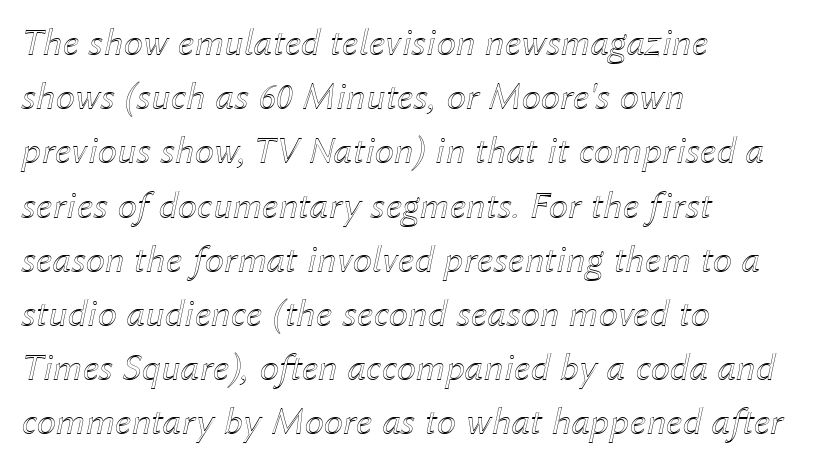
Q: Is the text italic (slanted)? A: Yes, it leans right by about 12 degrees.
Q: Is the text underlined? A: No.
Q: How is the paragraph aligned? A: Left-aligned.
Q: Is the spacing between letters normal or unusually wide? A: Normal.
Q: Is the spacing between lines tight, normal or loose? A: Normal.
Q: Width (condensed, normal, or wide)? A: Normal.
Q: x-height? A: Medium.
Q: Monospaced? A: No.
